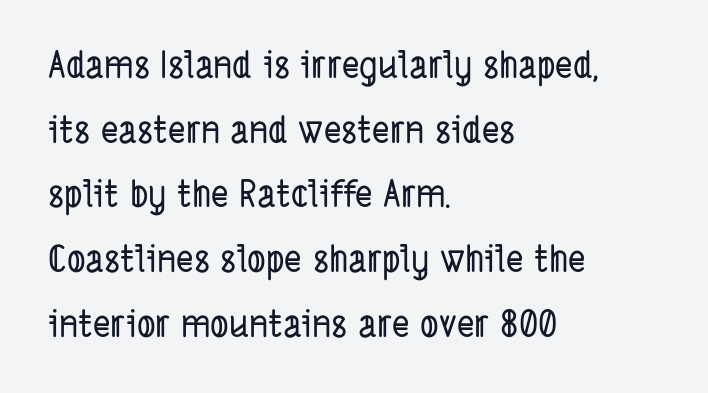
The ragged edge is on the right, which tells us the setting is flush left. The area under the type is left untouched. The horizontal fit of the characters is conventional and even. The passage shown is typed in a proportional face where columns would drift.
